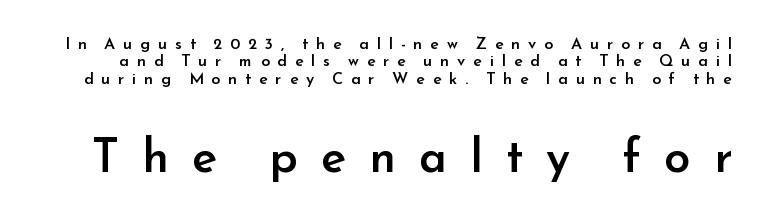
Q: Is the text bold? A: Semi-bold.
Q: Is the text italic (slanted)? A: No, it is upright.
Q: Is the typeface a serif or a sans-serif typeface? A: Sans-serif.
Q: Is the text underlined? A: No.
Q: Is the spacing between letters normal or unusually wide? A: Unusually wide.
Q: Is the spacing between lines tight, normal or loose? A: Tight.
Q: Which block of text is set in a larger size, the first (top) or the second (bottom)? A: The second (bottom) one.
Q: Width (condensed, normal, or wide)? A: Normal.
Q: Stroke contrast? A: Low.
Q: x-height? A: Small.
Q: Monospaced? A: No.
